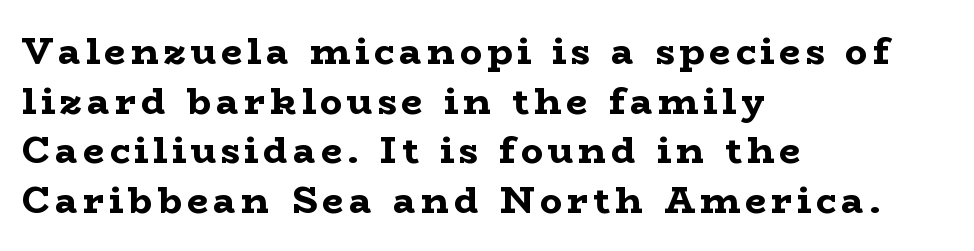
Successive baselines arrive at the customary interval. Ascenders rise straight up at ninety degrees. Lines of text with bare space underneath. Do the characters align in a grid? No, the font is proportional. Is the block centered? No — it sits flush against the left margin. The typesetting leans heavy: a genuine bold.
